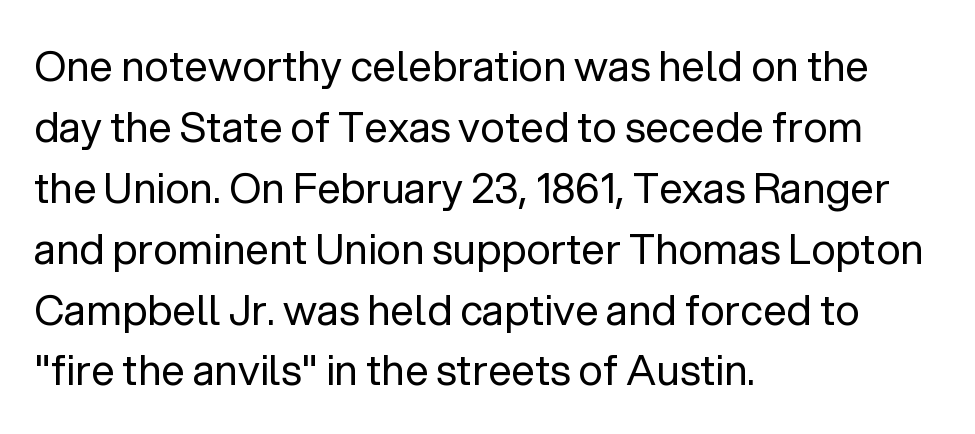
{"serif": "no", "italic": "no", "bold": "no", "weight": "regular", "width": "normal", "stroke_contrast": "low", "x_height": "medium", "monospaced": "no", "underline": "no", "align": "left", "line_spacing": "normal", "line_spacing_ratio": 1.45, "letter_spacing": "normal", "letter_spacing_em": 0.0, "glyph_px": 42}
